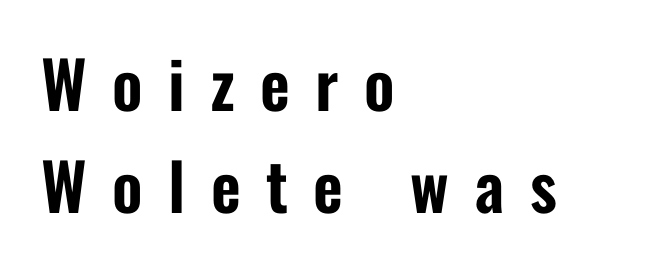
Q: Is the text italic (slanted)? A: No, it is upright.
Q: Is the typeface a serif or a sans-serif typeface? A: Sans-serif.
Q: Is the text underlined? A: No.
Q: How is the paragraph aligned? A: Left-aligned.
Q: Is the spacing between letters normal or unusually wide? A: Unusually wide.
Q: Is the spacing between lines tight, normal or loose? A: Normal.
Q: Width (condensed, normal, or wide)? A: Condensed.
Q: Stroke contrast? A: Low.
Q: x-height? A: Medium.
Q: Monospaced? A: No.
